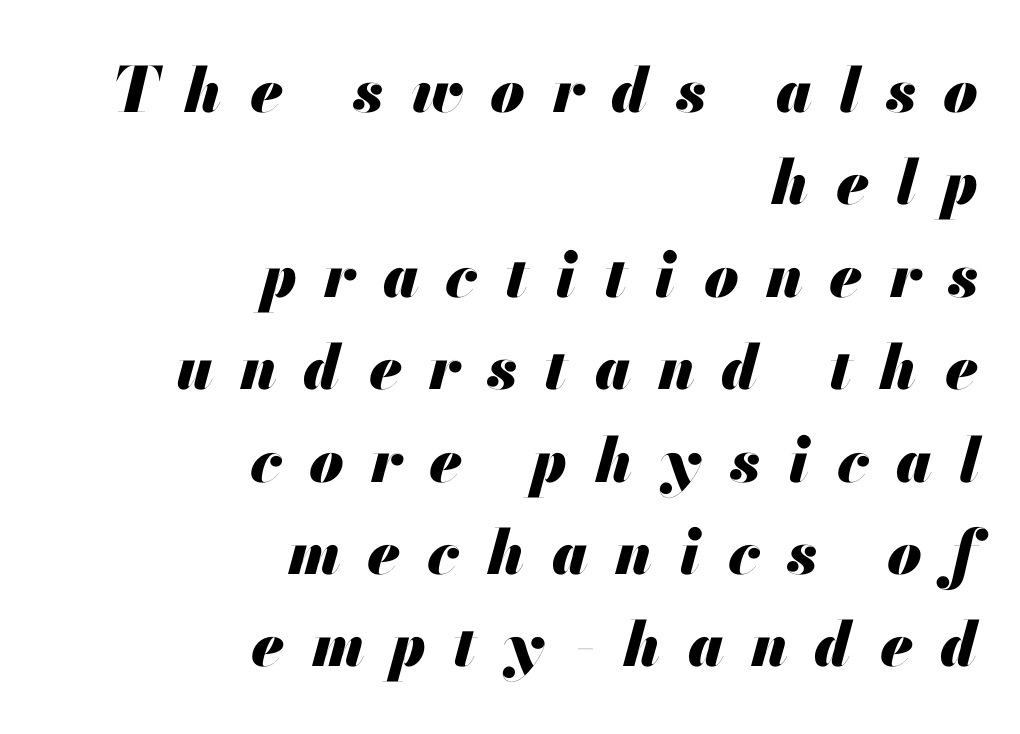
{"italic": "yes", "lean": "right", "slant_degrees": 13, "bold": "yes", "weight": "heavy", "width": "normal", "stroke_contrast": "medium", "x_height": "small", "monospaced": "no", "underline": "no", "align": "right", "line_spacing": "normal", "line_spacing_ratio": 1.49, "letter_spacing": "wide", "letter_spacing_em": 0.44, "glyph_px": 62}
